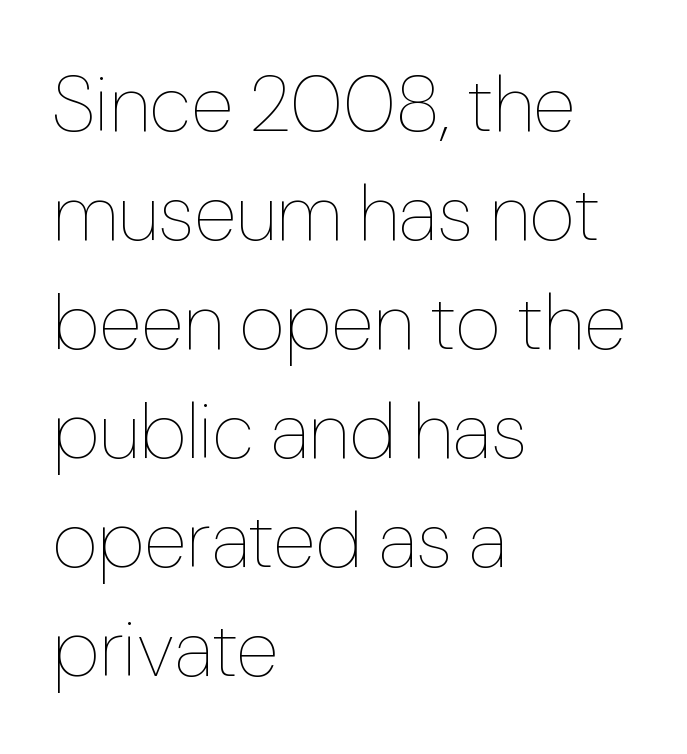
Summary of vertical rhythm: regular, with standard interline spacing. You could not count columns in this text — the font is proportionally spaced. Notice how the stems are strictly vertical — no italics here. Decoration check: the copy has no underline. Compared with typical body copy, the letter spacing here is the same.
